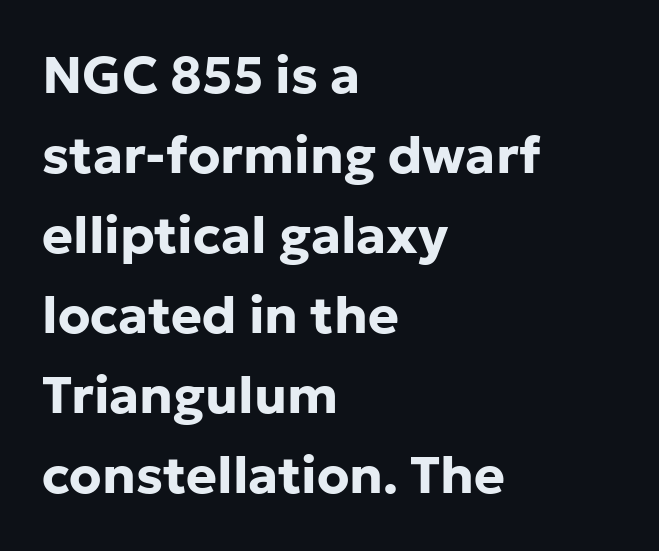
{"serif": "no", "italic": "no", "bold": "yes", "weight": "bold", "width": "normal", "stroke_contrast": "low", "x_height": "medium", "monospaced": "no", "underline": "no", "align": "left", "line_spacing": "normal", "line_spacing_ratio": 1.54, "letter_spacing": "normal", "letter_spacing_em": 0.0, "glyph_px": 52}
